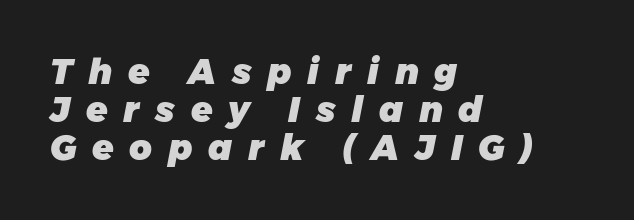
Students, note that the glyphs here are deliberately spaced far apart. Cramped leading. Is the type bold? Yes — the strokes are clearly thick and heavy. An italicized treatment has been applied to the whole sample. The lines are quadded left. You could not count columns in this text — the font is proportionally spaced.
